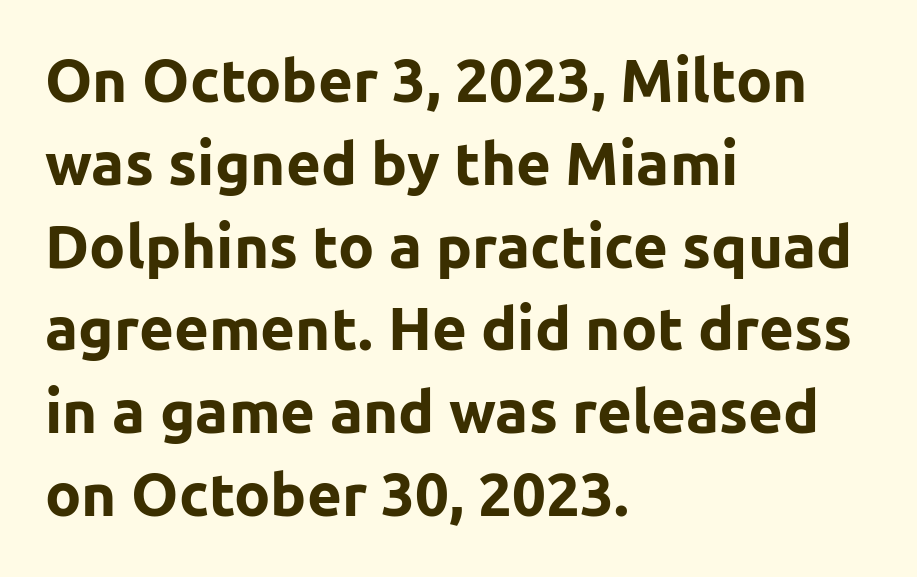
The image shows 60 px bold sans-serif type, upright; set left-aligned, normal line spacing (1.38x), normal letter spacing, not underlined; low stroke contrast and a medium x-height.
